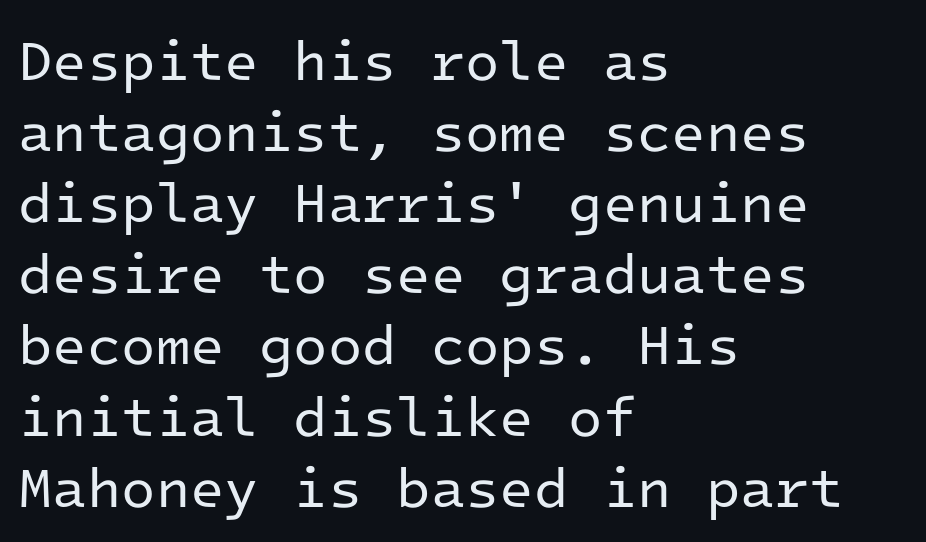
Q: Is the text bold? A: No.
Q: Is the text italic (slanted)? A: No, it is upright.
Q: Is the typeface a serif or a sans-serif typeface? A: Sans-serif.
Q: Is the text underlined? A: No.
Q: How is the paragraph aligned? A: Left-aligned.
Q: Is the spacing between letters normal or unusually wide? A: Normal.
Q: Is the spacing between lines tight, normal or loose? A: Normal.
Q: Width (condensed, normal, or wide)? A: Normal.
Q: Stroke contrast? A: Low.
Q: x-height? A: Medium.
Q: Monospaced? A: Yes.
